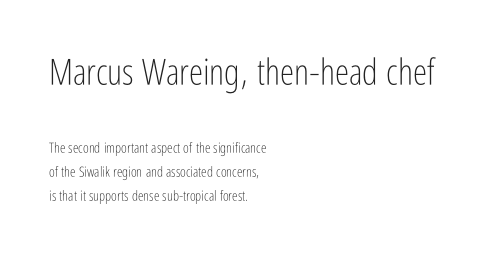
The image shows 36 px light, condensed sans-serif type, upright; set left-aligned, line spacing 1.71x, normal letter spacing, not underlined; the first (top) block is 2.57x larger; low stroke contrast and a medium x-height.
